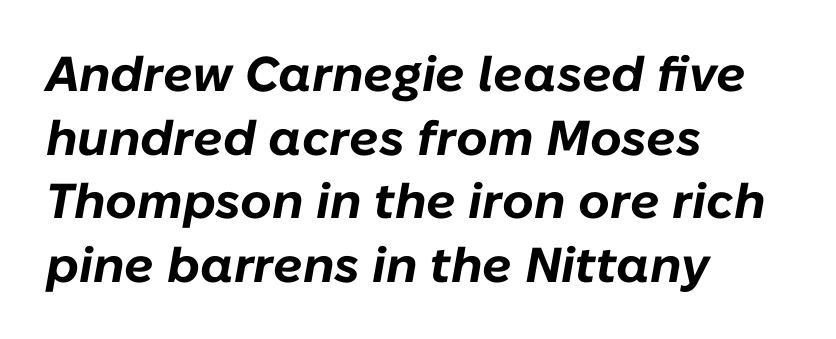
{"italic": "yes", "lean": "right", "slant_degrees": 10, "bold": "yes", "weight": "bold", "width": "normal", "stroke_contrast": "low", "x_height": "medium", "monospaced": "no", "underline": "no", "align": "left", "line_spacing": "normal", "line_spacing_ratio": 1.3, "letter_spacing": "normal", "letter_spacing_em": 0.0, "glyph_px": 49}
